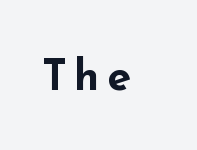
Q: Is the text bold? A: Yes.
Q: Is the text italic (slanted)? A: No, it is upright.
Q: Is the typeface a serif or a sans-serif typeface? A: Sans-serif.
Q: Is the text underlined? A: No.
Q: Width (condensed, normal, or wide)? A: Wide.
Q: Stroke contrast? A: Low.
Q: x-height? A: Small.
Q: Monospaced? A: No.
